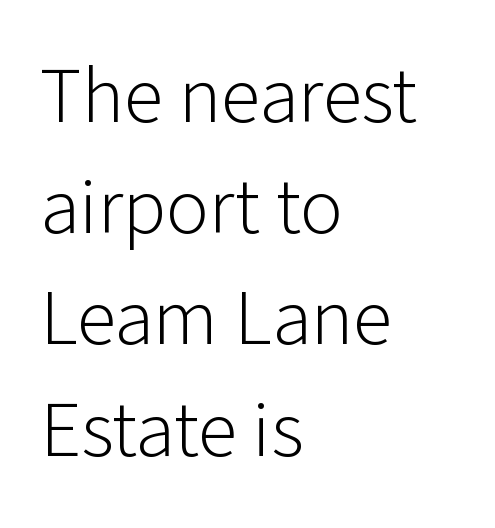
{"serif": "no", "italic": "no", "bold": "no", "weight": "light", "width": "normal", "stroke_contrast": "low", "x_height": "medium", "monospaced": "no", "underline": "no", "align": "left", "line_spacing": "normal", "line_spacing_ratio": 1.39, "letter_spacing": "normal", "letter_spacing_em": 0.0, "glyph_px": 80}
